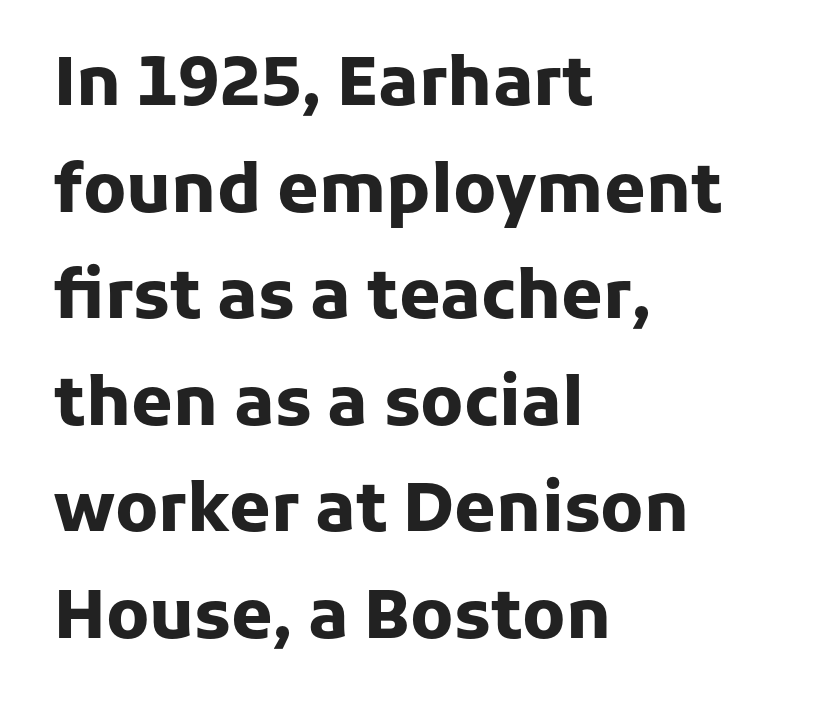
Q: Is the text bold? A: Yes.
Q: Is the text italic (slanted)? A: No, it is upright.
Q: Is the typeface a serif or a sans-serif typeface? A: Sans-serif.
Q: Is the text underlined? A: No.
Q: How is the paragraph aligned? A: Left-aligned.
Q: Is the spacing between letters normal or unusually wide? A: Normal.
Q: Is the spacing between lines tight, normal or loose? A: Normal.
Q: Width (condensed, normal, or wide)? A: Normal.
Q: Stroke contrast? A: Low.
Q: x-height? A: Medium.
Q: Monospaced? A: No.
